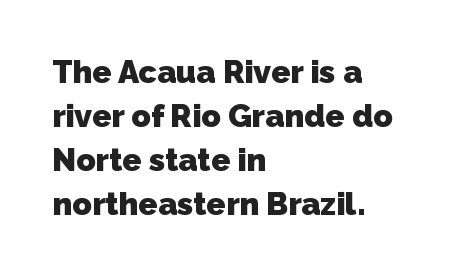
The image shows 32 px heavy sans-serif type; set left-aligned, normal line spacing (1.38x), normal letter spacing, not underlined; low stroke contrast and a medium x-height.
